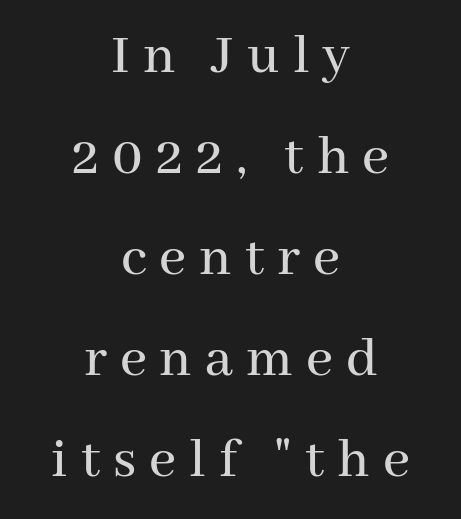
The image shows 59 px serif type, upright; set centered, line spacing 1.71x, unusually wide letter spacing (+0.22 em), not underlined; medium stroke contrast and a medium x-height.
